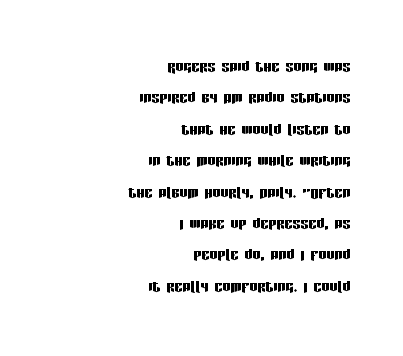
{"italic": "no", "underline": "no", "align": "right", "line_spacing": "normal", "line_spacing_ratio": 1.57, "letter_spacing": "normal", "letter_spacing_em": 0.0, "glyph_px": 20}
